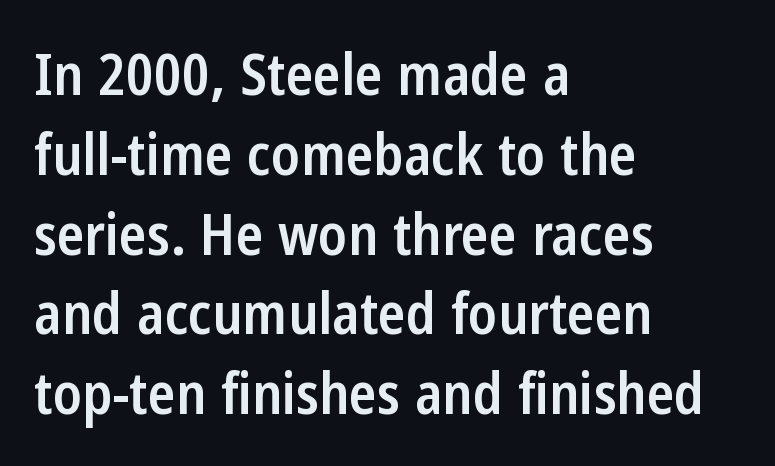
Q: Is the text bold? A: Semi-bold.
Q: Is the text italic (slanted)? A: No, it is upright.
Q: Is the typeface a serif or a sans-serif typeface? A: Sans-serif.
Q: Is the text underlined? A: No.
Q: How is the paragraph aligned? A: Left-aligned.
Q: Is the spacing between letters normal or unusually wide? A: Normal.
Q: Is the spacing between lines tight, normal or loose? A: Normal.
Q: Width (condensed, normal, or wide)? A: Condensed.
Q: Stroke contrast? A: Low.
Q: x-height? A: Medium.
Q: Monospaced? A: No.
